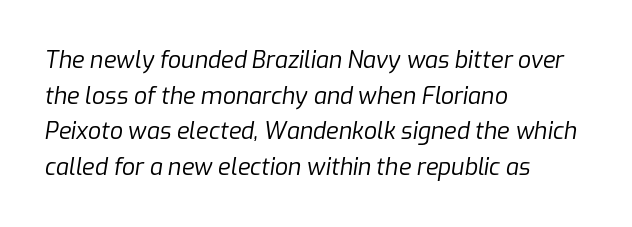
The image shows 23 px text type, italic (leaning right); set left-aligned, normal line spacing (1.55x), normal letter spacing, not underlined.
